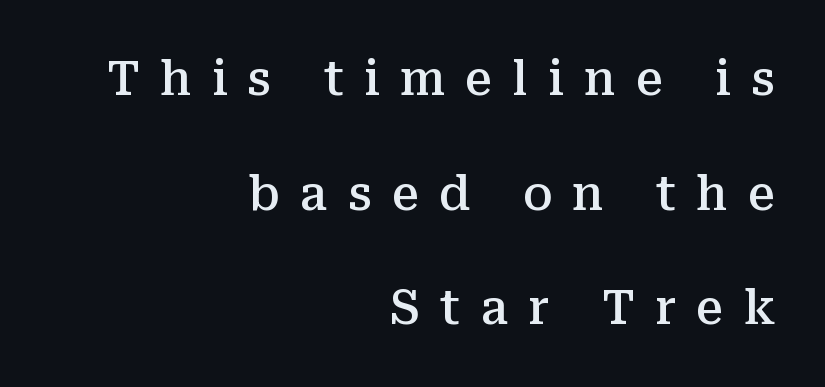
The image shows 48 px semibold serif type, upright; set right-aligned, loose line spacing (2.39x), unusually wide letter spacing (+0.42 em), not underlined; medium stroke contrast and a medium x-height.
